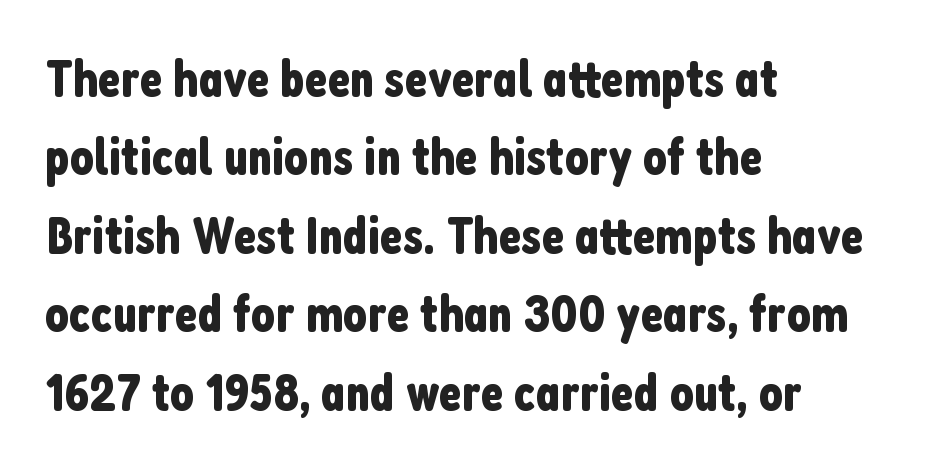
{"serif": "no", "italic": "no", "width": "condensed", "stroke_contrast": "low", "x_height": "medium", "monospaced": "no", "underline": "no", "align": "left", "line_spacing": "normal", "line_spacing_ratio": 1.48, "letter_spacing": "normal", "letter_spacing_em": 0.0, "glyph_px": 53}
